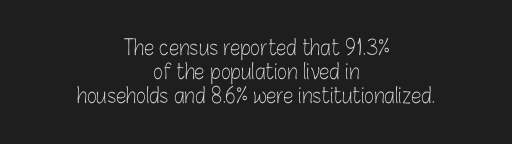
In CSS terms this would be text-align: center. The string is rendered with underlining switched off. Between one letter and the next there's only the usual sliver of space. Posture: upright roman. Stroke mass is kept to a normal reading level or below. Line spacing here is tight.
